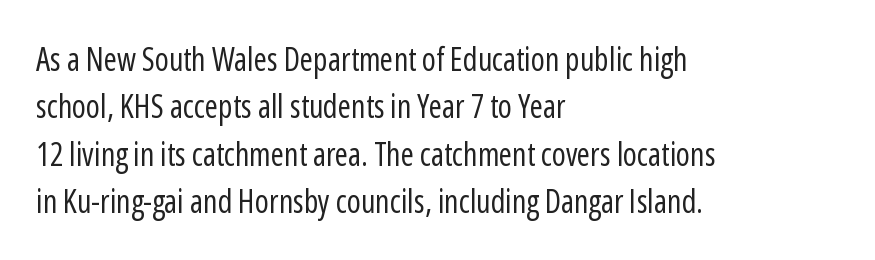
The image shows 32 px regular-weight, condensed sans-serif type, upright; set left-aligned, normal line spacing (1.48x), normal letter spacing, not underlined; low stroke contrast and a medium x-height.
